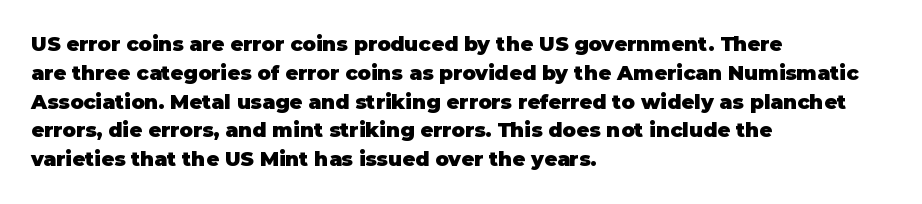
Q: Is the text bold? A: Yes.
Q: Is the text italic (slanted)? A: No, it is upright.
Q: Is the text underlined? A: No.
Q: How is the paragraph aligned? A: Left-aligned.
Q: Is the spacing between letters normal or unusually wide? A: Normal.
Q: Is the spacing between lines tight, normal or loose? A: Normal.
